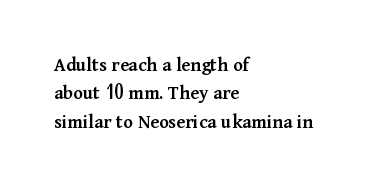
{"italic": "no", "bold": "semi", "underline": "no", "align": "left", "line_spacing": "normal", "line_spacing_ratio": 1.42, "letter_spacing": "normal", "letter_spacing_em": 0.0, "glyph_px": 20}
